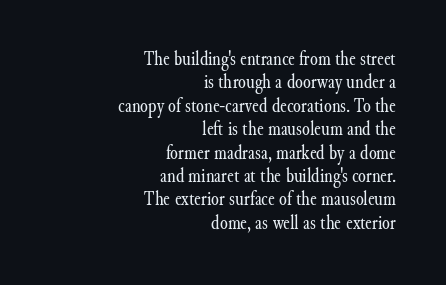
The passage shown has conventional tracking throughout. Horizontal alignment here is rightward, an uncommon choice for prose. The weight would be labelled regular, book, light, or lighter still. This is roman type, the default non-slanted kind. Quick note: underline off.
